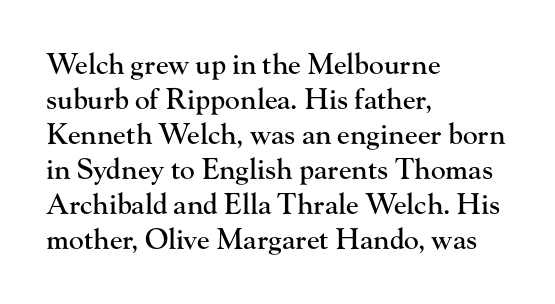
The passage shown stacks its lines at a standard gap. In terms of letterspacing, this is plain default setting. Each line starts at the same left margin while the right side varies. Note the varied advance widths — an 'i' is clearly narrower than an 'm'. The type sits square on the baseline with zero lean.
